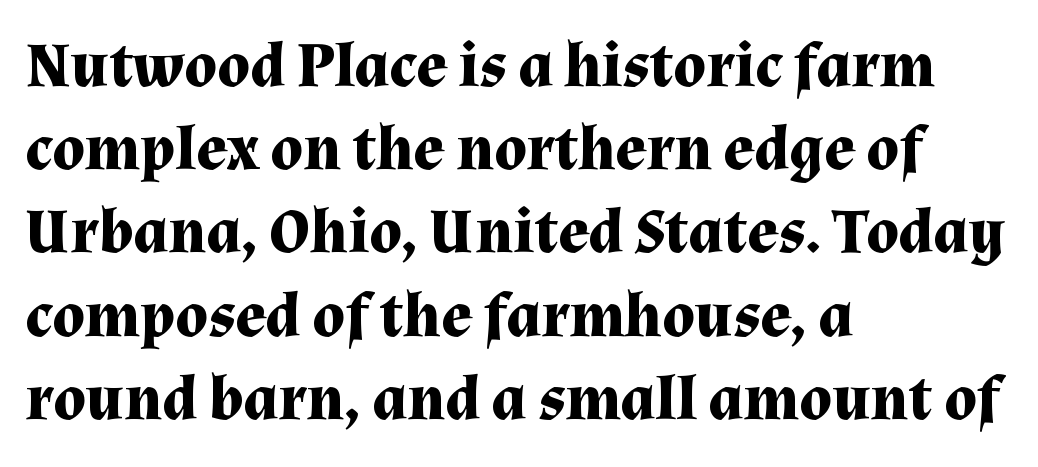
{"serif": "yes", "italic": "no", "bold": "yes", "weight": "bold", "width": "normal", "stroke_contrast": "medium", "x_height": "medium", "monospaced": "no", "underline": "no", "align": "left", "line_spacing": "normal", "line_spacing_ratio": 1.3, "letter_spacing": "normal", "letter_spacing_em": 0.0, "glyph_px": 64}
